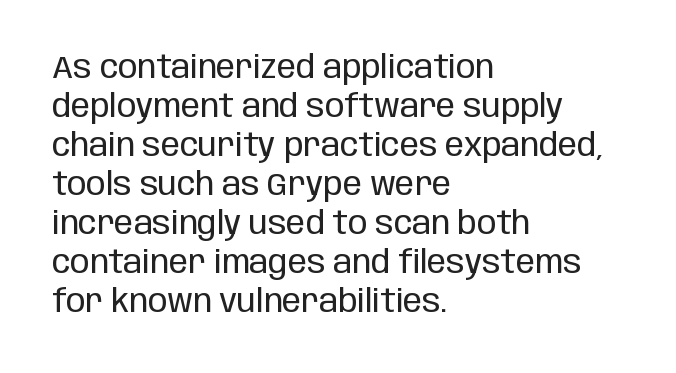
{"serif": "no", "italic": "no", "bold": "no", "weight": "regular", "width": "condensed", "stroke_contrast": "low", "x_height": "large", "monospaced": "no", "underline": "no", "align": "left", "line_spacing_ratio": 1.22, "letter_spacing": "normal", "letter_spacing_em": 0.0, "glyph_px": 32}
